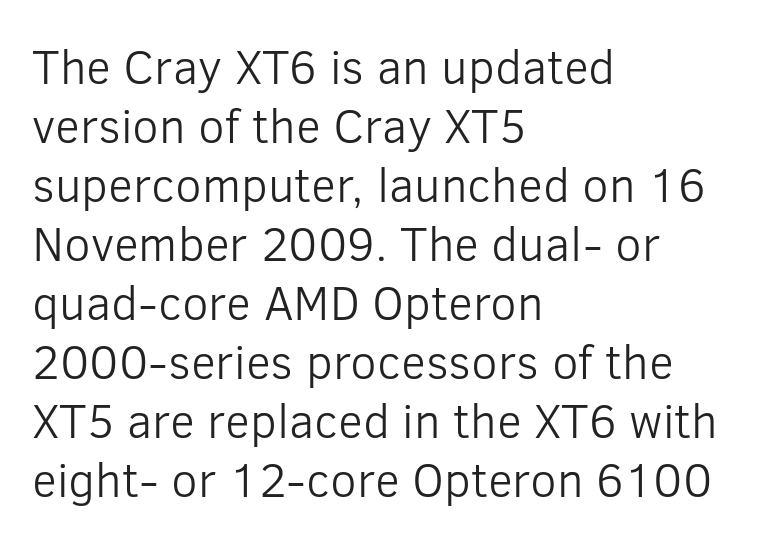
This sample uses an upright cut, with every glyph sitting square on the baseline. Each letter's strokes conclude bluntly, with no projecting serifs. Underline: absent. Observe the ordinary spacing: letters are neighbours, not strangers. This is not heavy type; no bold has been used.
